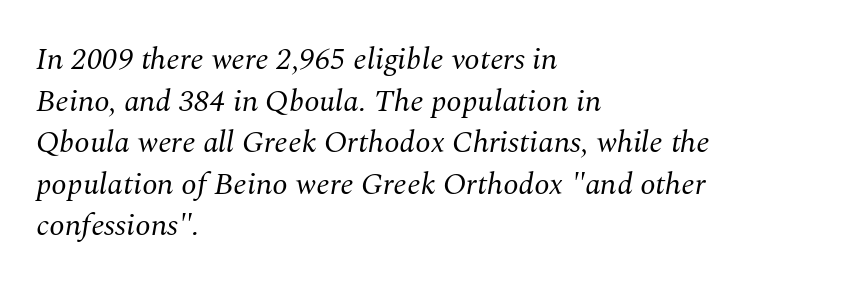
Stems here are at most as thick as an everyday book face. Think of a printed novel: that variable character pitch is what you see here. Underlining? Definitely not there. Serif or sans? Serif — the stroke terminals have little feet.
